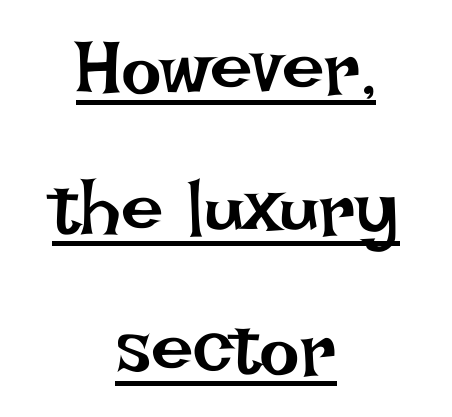
Posture: upright roman. The letters sit at their default tracking, neither squeezed nor spread. The face used here is proportionally spaced, like ordinary book or web type. Caption: multi-line text, centered on the measure. The passage shown is not bold in any degree.
